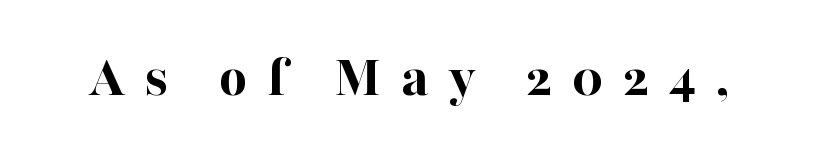
The image shows 60 px bold serif type, upright; set unusually wide letter spacing (+0.33 em), not underlined; high stroke contrast and a medium x-height.
